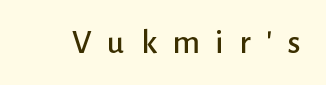
Q: Is the text italic (slanted)? A: No, it is upright.
Q: Is the typeface a serif or a sans-serif typeface? A: Sans-serif.
Q: Is the text underlined? A: No.
Q: Is the spacing between letters normal or unusually wide? A: Unusually wide.
Q: Width (condensed, normal, or wide)? A: Normal.
Q: Stroke contrast? A: Low.
Q: x-height? A: Medium.
Q: Monospaced? A: No.
